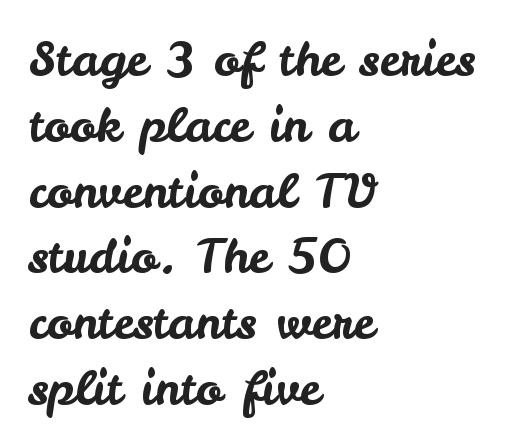
Does extra space separate the letters? No, they use regular spacing. Unlike a traditional serif, this face leaves its strokes unadorned. This sample has the flowing, uneven cadence of proportional lettering. In terms of leading, this rendering sits right in the middle.
